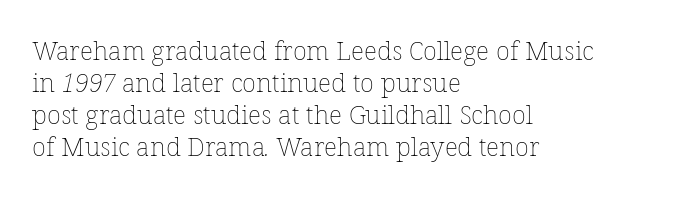
{"bold": "no", "underline": "no", "align": "left", "line_spacing_ratio": 1.23, "letter_spacing": "normal", "letter_spacing_em": 0.0, "glyph_px": 26}
